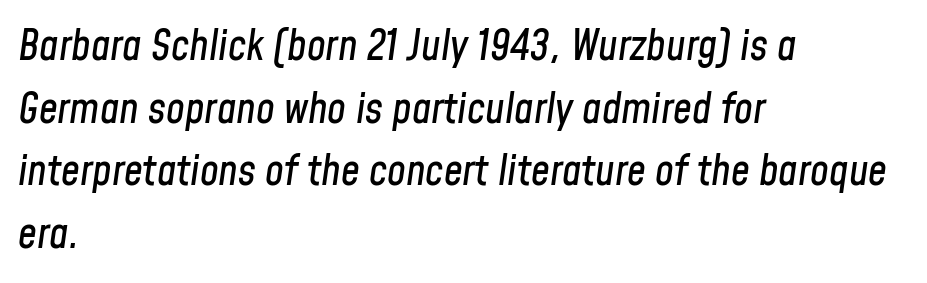
Where is the straight margin? On the left. Looks like regular typesetting: each glyph gets only the width it needs. Students, observe: this is what conventionally led text looks like. Nothing unusual about the tracking: characters are spaced as the font intends. The axis of the letterforms is tilted away from vertical.
